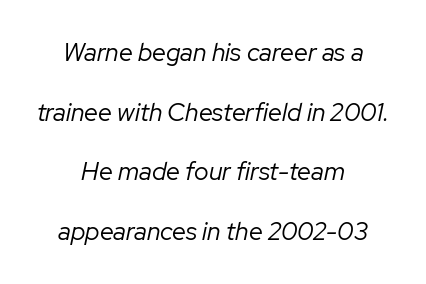
The specimen reads as italic at a glance. A typesetter would call this zero additional tracking. What's the leading like? Stretched, with rows far apart. No letter is thick-stroked: the sample isn't bold. The gap between lines stays unmarked.
